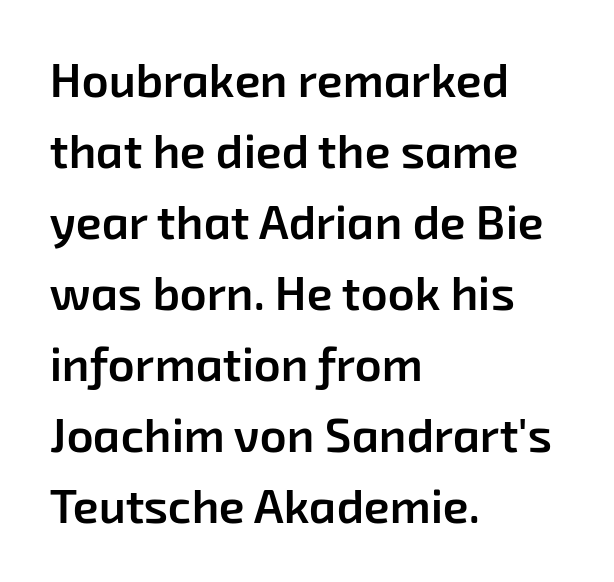
This sample keeps an unexceptional amount of space between lines. A typesetter would call this proportional, since set widths differ per character. Does the type have serifs? No, each stem ends abruptly. The letterforms sit shoulder to shoulder at normal distance. Strokes here are thickened, but only to semibold level.
